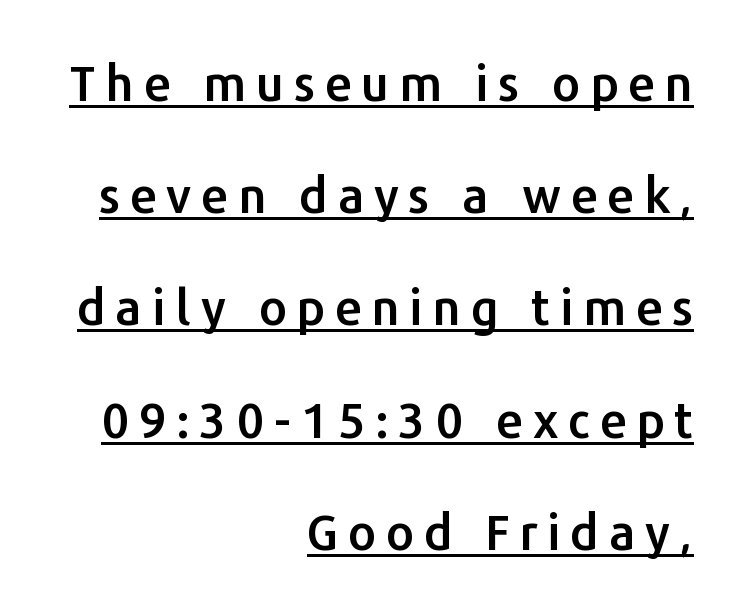
The image shows 49 px sans-serif type, upright; set right-aligned, loose line spacing (2.29x), unusually wide letter spacing (+0.2 em), underlined; low stroke contrast and a medium x-height.
